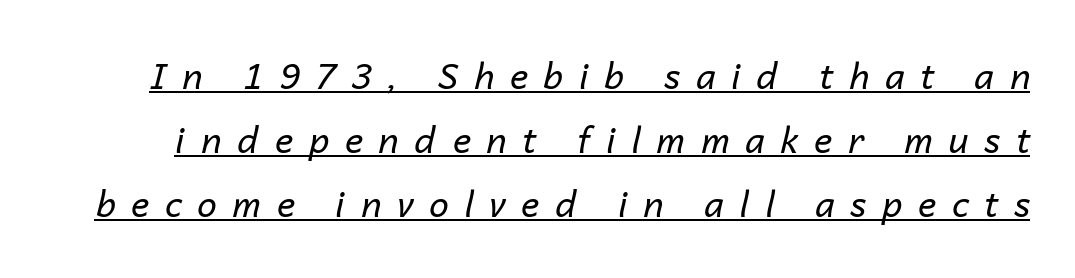
The image shows 35 px regular-weight type, italic (leaning right); set line spacing 1.83x, unusually wide letter spacing (+0.45 em), underlined; low stroke contrast and a medium x-height.
